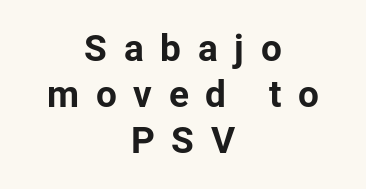
Descenders hang freely into open space. The letters carry no serifs — their stems end cleanly without finishing strokes. The sample has been set heavy, in full bold. Short and long lines alike share a common midpoint. Note the varied advance widths — an 'i' is clearly narrower than an 'm'. Is there any slant? The stems are plumb.
